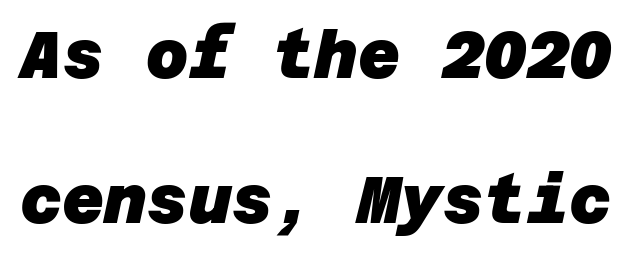
The image shows 65 px heavy sans-serif type; set loose line spacing (2.23x), normal letter spacing, not underlined; low stroke contrast and a large x-height.
